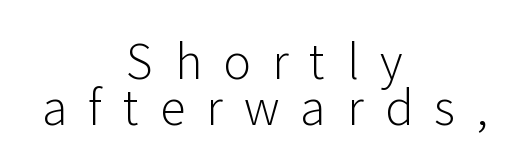
The image shows 47 px light sans-serif type, upright; set centered, tight line spacing (0.98x), unusually wide letter spacing (+0.45 em), not underlined; low stroke contrast and a medium x-height.
